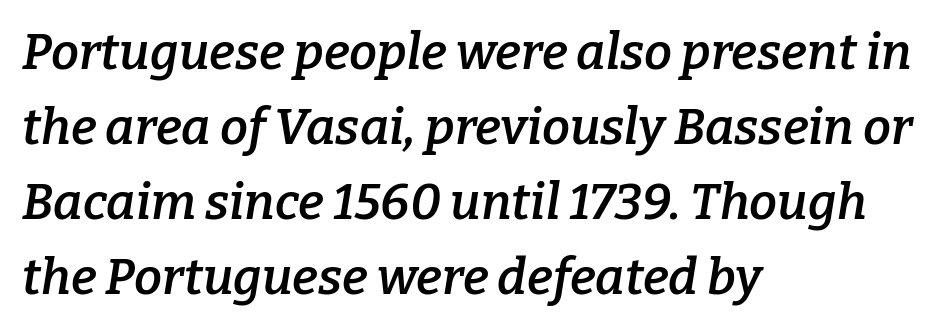
The image shows 50 px semibold serif type, italic (leaning right); set left-aligned, normal line spacing (1.5x), normal letter spacing, not underlined; low stroke contrast and a medium x-height.
